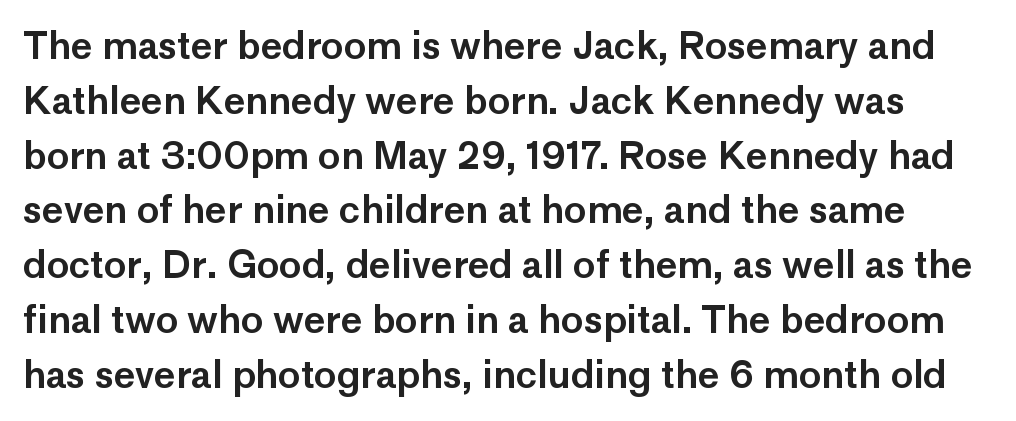
Q: Is the text italic (slanted)? A: No, it is upright.
Q: Is the typeface a serif or a sans-serif typeface? A: Sans-serif.
Q: Is the text underlined? A: No.
Q: Is the spacing between letters normal or unusually wide? A: Normal.
Q: Is the spacing between lines tight, normal or loose? A: Normal.
Q: Width (condensed, normal, or wide)? A: Normal.
Q: Stroke contrast? A: Low.
Q: x-height? A: Medium.
Q: Monospaced? A: No.
